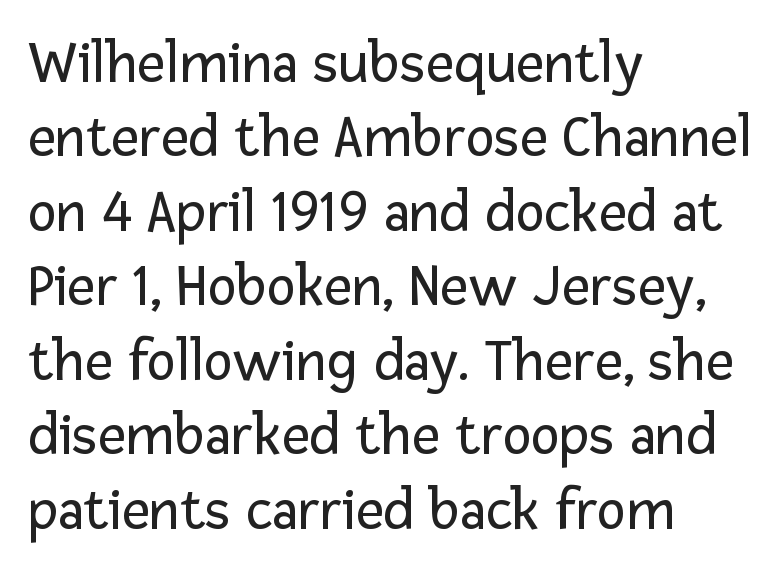
Q: Is the text bold? A: No.
Q: Is the text italic (slanted)? A: No, it is upright.
Q: Is the typeface a serif or a sans-serif typeface? A: Sans-serif.
Q: Is the text underlined? A: No.
Q: How is the paragraph aligned? A: Left-aligned.
Q: Is the spacing between letters normal or unusually wide? A: Normal.
Q: Width (condensed, normal, or wide)? A: Normal.
Q: Stroke contrast? A: Low.
Q: x-height? A: Medium.
Q: Monospaced? A: No.
